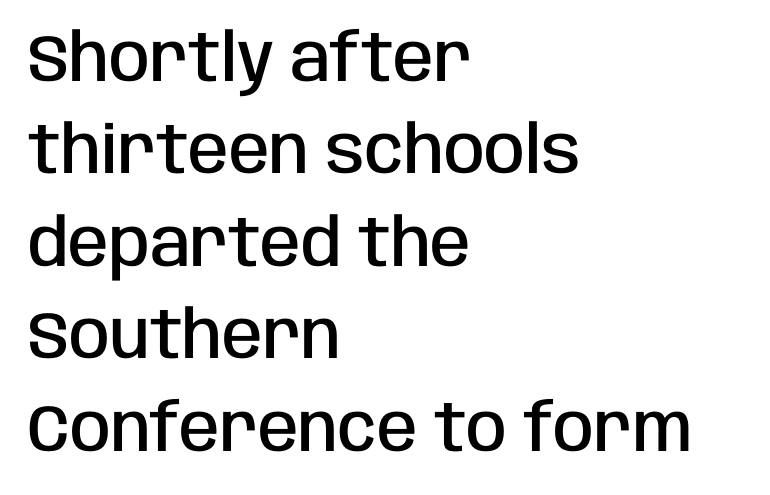
One glance says typical: line gaps are just what's usual. The passage shown is semibold, sitting just below true bold. You can tell from the bare stems that sans-serif type was used. Honestly, the letter spacing is just normal — you wouldn't notice it. A classic flush-left, rag-right setting is used for this passage. Character widths vary here, with narrow letters taking less room than wide ones.
